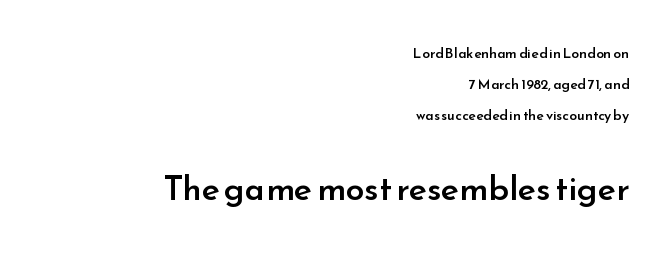
Q: Is the text bold? A: Semi-bold.
Q: Is the text italic (slanted)? A: No, it is upright.
Q: Is the typeface a serif or a sans-serif typeface? A: Sans-serif.
Q: Is the text underlined? A: No.
Q: How is the paragraph aligned? A: Right-aligned.
Q: Is the spacing between letters normal or unusually wide? A: Normal.
Q: Is the spacing between lines tight, normal or loose? A: Loose.
Q: Which block of text is set in a larger size, the first (top) or the second (bottom)? A: The second (bottom) one.
Q: Width (condensed, normal, or wide)? A: Normal.
Q: Stroke contrast? A: Low.
Q: x-height? A: Small.
Q: Monospaced? A: No.
